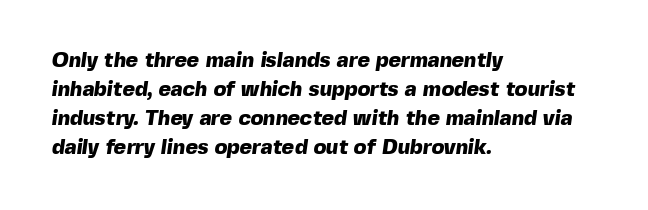
Q: Is the text bold? A: Yes.
Q: Is the text underlined? A: No.
Q: How is the paragraph aligned? A: Left-aligned.
Q: Is the spacing between letters normal or unusually wide? A: Normal.
Q: Is the spacing between lines tight, normal or loose? A: Normal.
